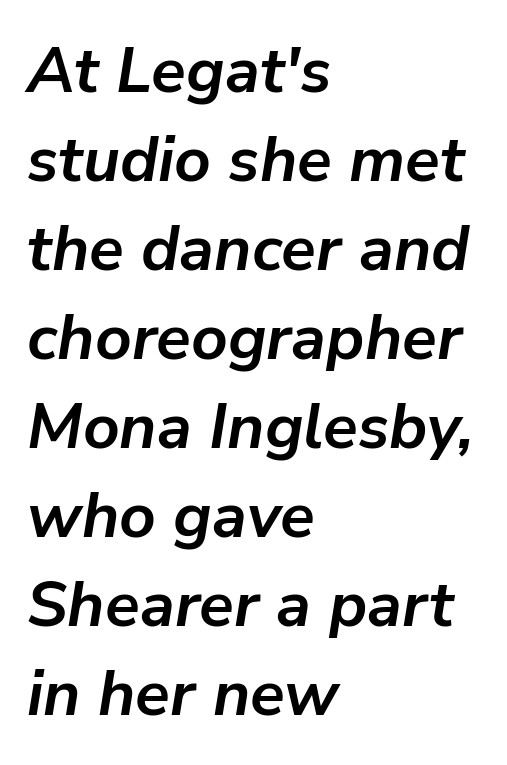
Honestly, the letter spacing is just normal — you wouldn't notice it. Successive baselines arrive at the customary interval. The axis of the letterforms is tilted away from vertical. Honestly, there is no underline to notice here at all.
